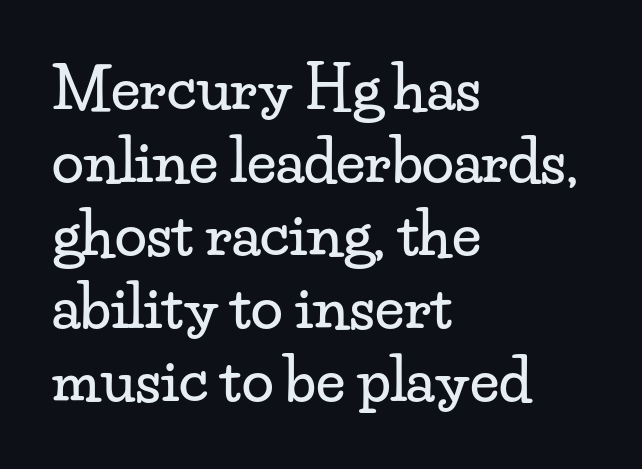
{"serif": "yes", "italic": "no", "width": "wide", "stroke_contrast": "low", "x_height": "small", "monospaced": "no", "underline": "no", "align": "left", "line_spacing": "normal", "line_spacing_ratio": 1.26, "letter_spacing": "normal", "letter_spacing_em": 0.0, "glyph_px": 58}
